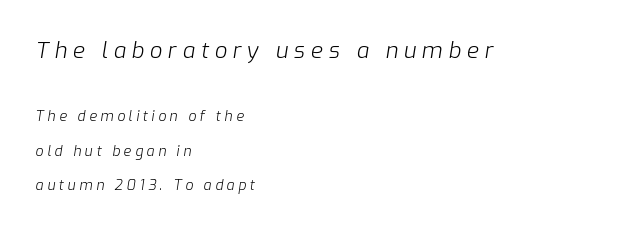
{"italic": "yes", "lean": "right", "slant_degrees": 9, "bold": "no", "underline": "no", "align": "left", "line_spacing": "loose", "line_spacing_ratio": 2.45, "letter_spacing": "wide", "letter_spacing_em": 0.26, "larger_block": "first", "size_ratio": 1.57, "glyph_px": 22}
